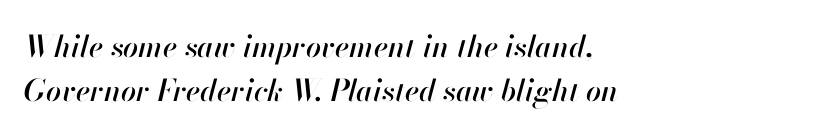
Underlining? Definitely not there. This sample uses plain, unmodified letter spacing. Looking at the ascenders, they clearly lean. A classic flush-left, rag-right setting is used for this passage. Leading matches the norm, producing a regular column. These lines are rendered in a variable-pitch font.
